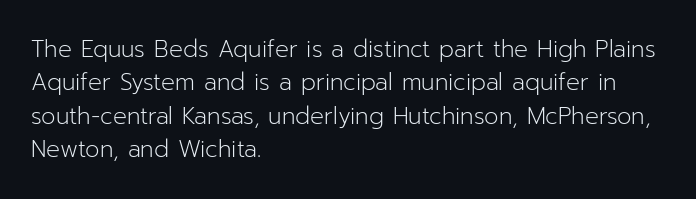
{"italic": "no", "bold": "no", "underline": "no", "align": "left", "line_spacing": "normal", "line_spacing_ratio": 1.45, "letter_spacing": "normal", "letter_spacing_em": 0.0, "glyph_px": 23}
